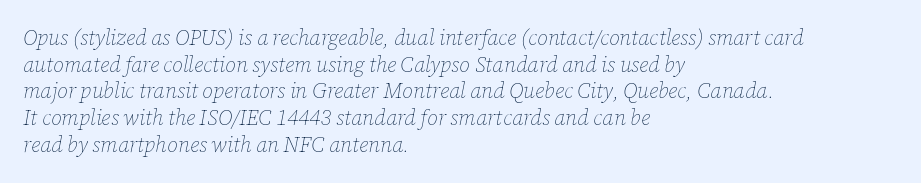
The image shows 21 px text type, italic (leaning right); set left-aligned, normal line spacing (1.27x), normal letter spacing, not underlined.
